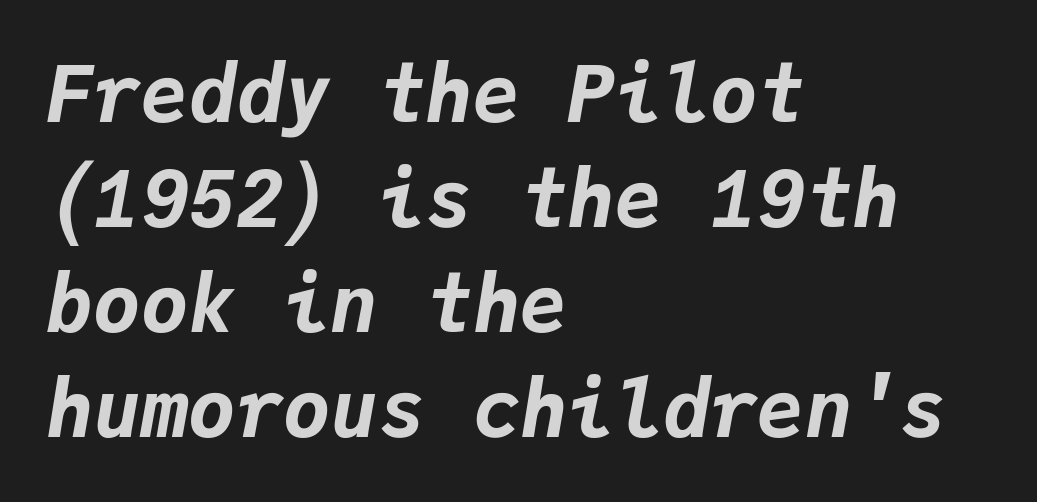
Q: Is the text bold? A: Yes.
Q: Is the text italic (slanted)? A: Yes, it leans right by about 9 degrees.
Q: Is the text underlined? A: No.
Q: How is the paragraph aligned? A: Left-aligned.
Q: Is the spacing between letters normal or unusually wide? A: Normal.
Q: Is the spacing between lines tight, normal or loose? A: Normal.
Q: Width (condensed, normal, or wide)? A: Normal.
Q: Stroke contrast? A: Low.
Q: x-height? A: Medium.
Q: Monospaced? A: Yes.
